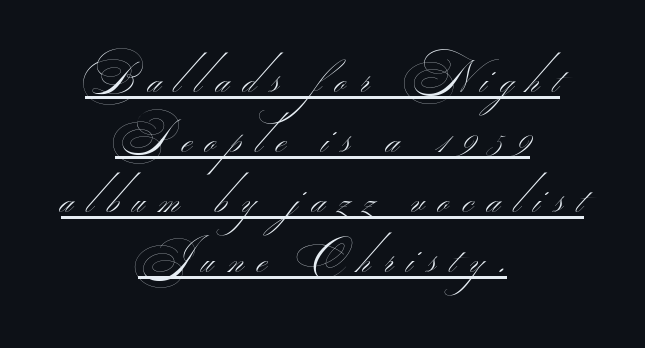
The image shows 45 px thin, wide sans-serif type; set centered, normal line spacing (1.33x), unusually wide letter spacing (+0.31 em), underlined; medium stroke contrast.
